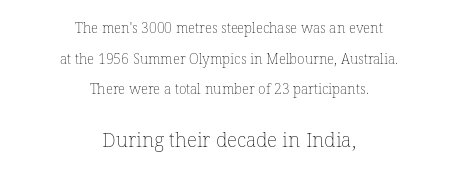
The image shows 20 px text type, upright; set centered, loose line spacing (2.18x), normal letter spacing, not underlined; the second (bottom) block is 1.43x larger.
